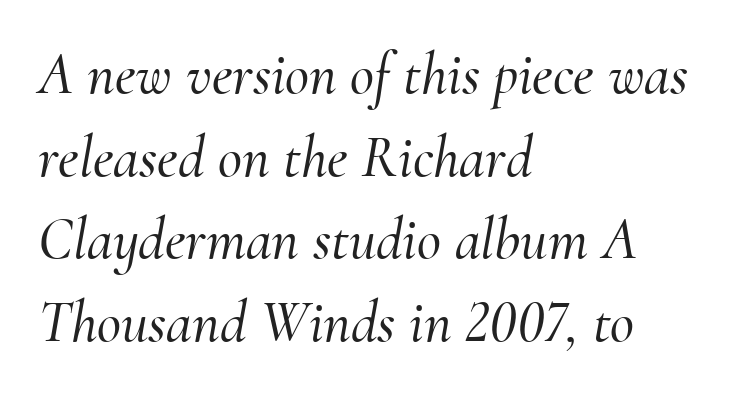
Q: Is the text italic (slanted)? A: Yes, it leans right by about 10 degrees.
Q: Is the typeface a serif or a sans-serif typeface? A: Serif.
Q: Is the text underlined? A: No.
Q: How is the paragraph aligned? A: Left-aligned.
Q: Is the spacing between letters normal or unusually wide? A: Normal.
Q: Is the spacing between lines tight, normal or loose? A: Normal.
Q: Width (condensed, normal, or wide)? A: Normal.
Q: Stroke contrast? A: Medium.
Q: x-height? A: Small.
Q: Monospaced? A: No.
